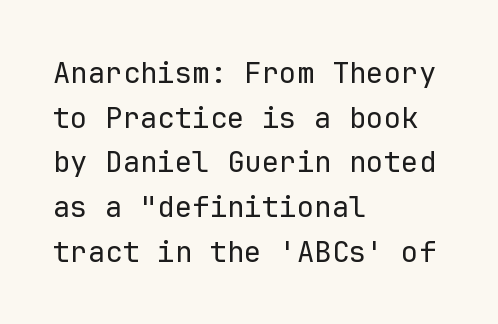
Tracking here is standard; glyphs follow each other at the usual distance. Monospaced: the letters line up in strict vertical columns. Serifs: no, the terminals of the letterforms are clean. Descenders are the only things crossing below the line. Interline gaps are of average width in this sample.
